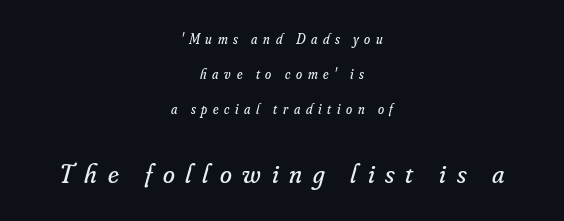
Q: Is the text bold? A: No.
Q: Is the text italic (slanted)? A: Yes, it leans right by about 16 degrees.
Q: Is the text underlined? A: No.
Q: How is the paragraph aligned? A: Centered.
Q: Is the spacing between letters normal or unusually wide? A: Unusually wide.
Q: Is the spacing between lines tight, normal or loose? A: Loose.
Q: Which block of text is set in a larger size, the first (top) or the second (bottom)? A: The second (bottom) one.
